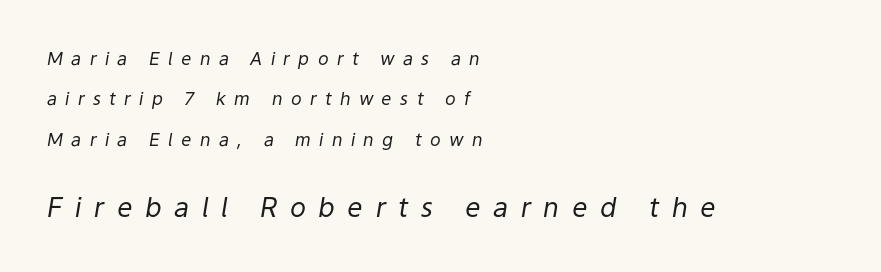
{"italic": "yes", "lean": "right", "slant_degrees": 9, "bold": "no", "underline": "no", "align": "left", "line_spacing": "loose", "line_spacing_ratio": 2.25, "letter_spacing": "wide", "letter_spacing_em": 0.46, "larger_block": "second", "size_ratio": 1.5, "glyph_px": 27}
